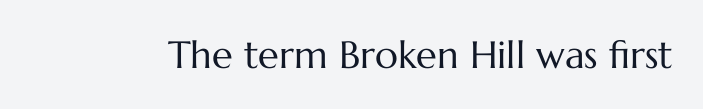
Is the stroke heavy? The answer is a plain regular-or-lighter. The words here are not underlined. When letters stand straight like this, we call the style roman or upright. Compared with typical body copy, the letter spacing here is the same. This sample has the flowing, uneven cadence of proportional lettering.
